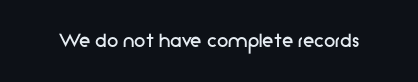
Q: Is the text bold? A: No.
Q: Is the text italic (slanted)? A: No, it is upright.
Q: Is the text underlined? A: No.
Q: Is the spacing between letters normal or unusually wide? A: Normal.
